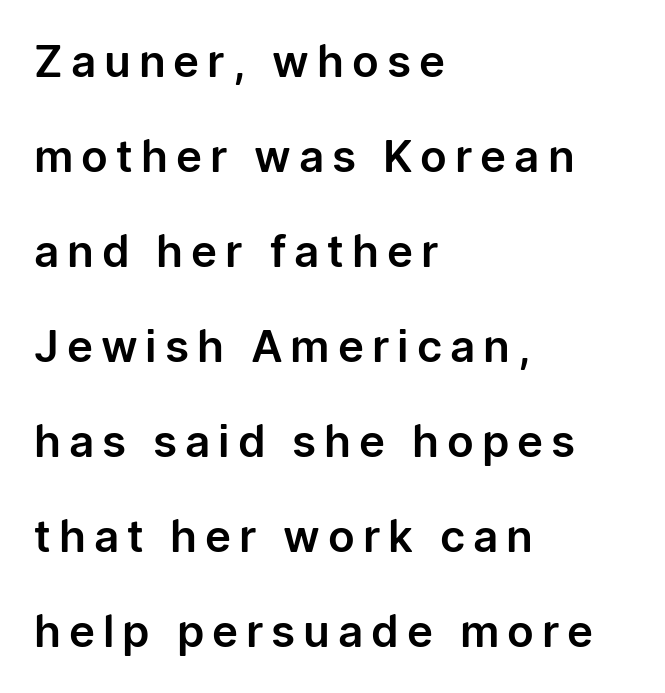
Each letter's strokes conclude bluntly, with no projecting serifs. The foot of each line stays bare and open. Line spacing here is loose. Is this a fixed-width face? No — the glyphs have proportional, varying widths.
